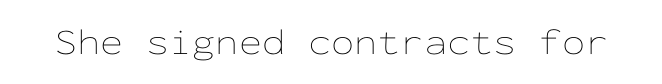
The image shows 37 px thin, wide type, upright, monospaced; set normal letter spacing, not underlined; low stroke contrast and a medium x-height.
